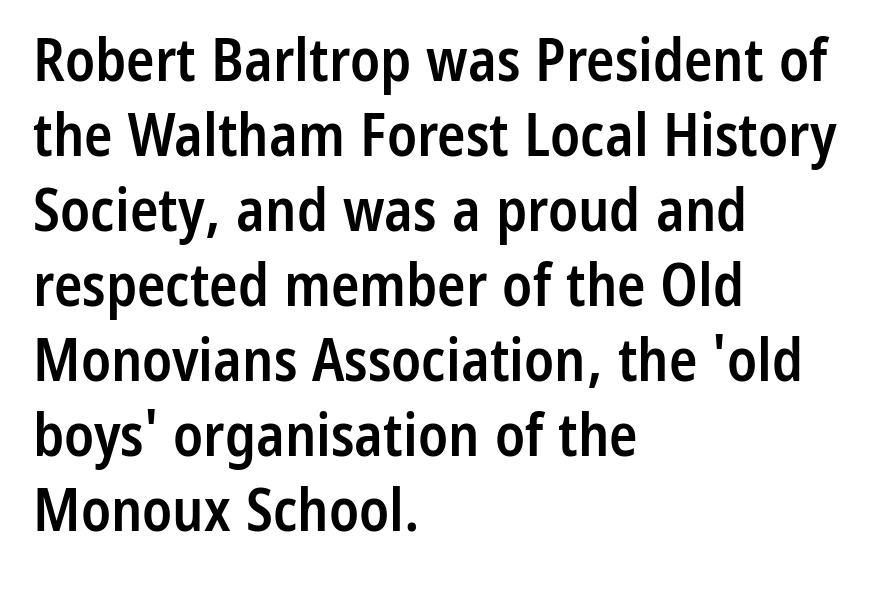
Each new line begins a customary step beneath the previous one. These lines keep a tight, regular rhythm from letter to letter. Strokes here are thickened, but only to semibold level. The glyphs are unaccompanied by any horizontal stroke below them. Every stem runs plumb, perpendicular to the baseline.
